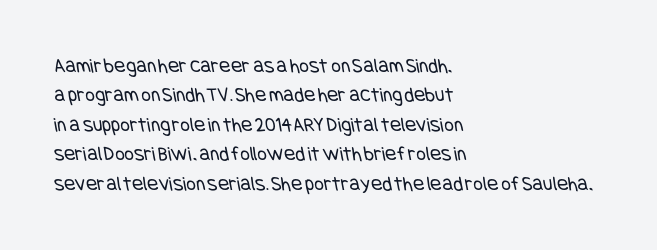
Q: Is the text bold? A: No.
Q: Is the text underlined? A: No.
Q: How is the paragraph aligned? A: Left-aligned.
Q: Is the spacing between letters normal or unusually wide? A: Normal.
Q: Is the spacing between lines tight, normal or loose? A: Normal.
